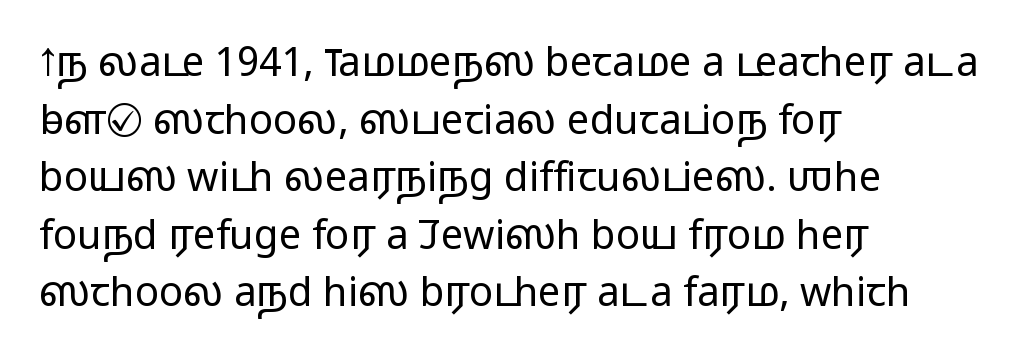
The image shows 40 px light, wide sans-serif type, upright; set left-aligned, normal line spacing (1.44x), normal letter spacing, not underlined; low stroke contrast and a medium x-height.
